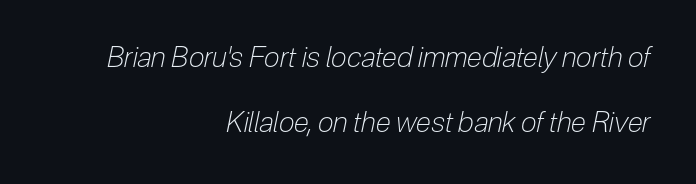
{"italic": "yes", "lean": "right", "slant_degrees": 12, "bold": "no", "weight": "light", "width": "condensed", "stroke_contrast": "low", "x_height": "medium", "monospaced": "no", "underline": "no", "align": "right", "line_spacing": "loose", "line_spacing_ratio": 2.32, "letter_spacing": "normal", "letter_spacing_em": 0.0, "glyph_px": 28}
